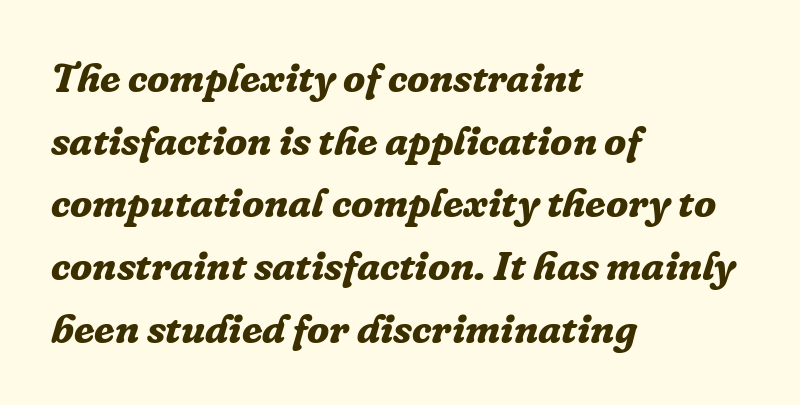
The image shows 41 px bold serif type, italic (leaning right); set left-aligned, normal line spacing (1.53x), normal letter spacing, not underlined; low stroke contrast and a medium x-height.
